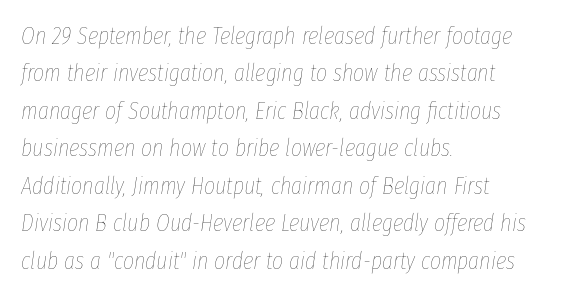
Casual observation: everything's shoved over to the left. Clear beneath every line of the passage. Compared with ordinary roman type, these characters are visibly tilted. You could call the tracking neutral — neither tight nor loose.
